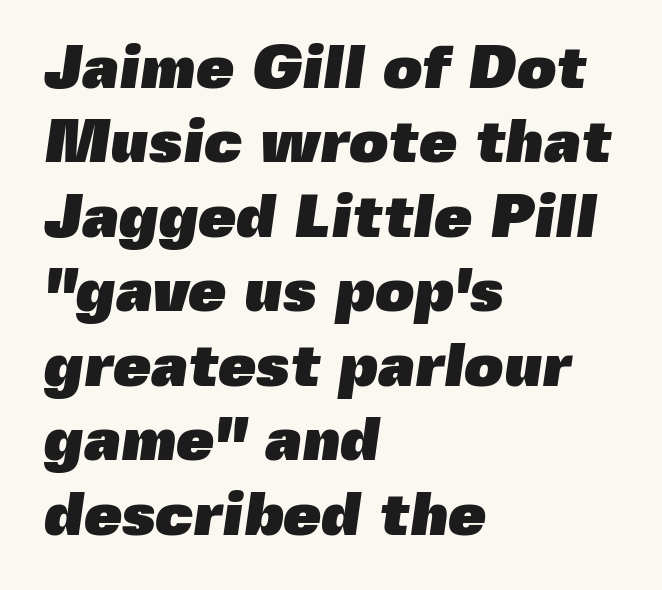
Is this a fixed-width face? No — the glyphs have proportional, varying widths. On the weight axis this lands at bold, roughly 700. Decoration check: the copy has no underline. A typesetter would label this face a sans.
